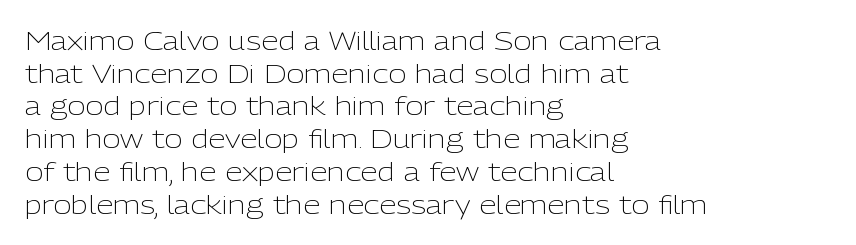
The image shows 25 px text type, upright; set left-aligned, normal line spacing (1.31x), normal letter spacing, not underlined.
